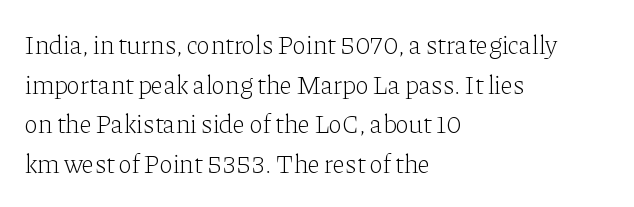
The image shows 26 px text type, upright; set left-aligned, normal line spacing (1.52x), normal letter spacing, not underlined.
